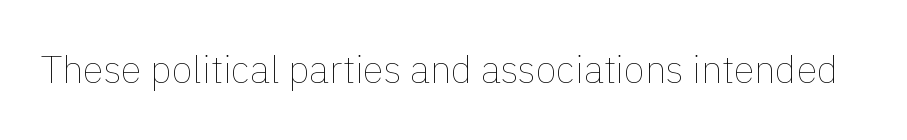
{"italic": "no", "bold": "no", "weight": "thin", "width": "normal", "stroke_contrast": "low", "x_height": "medium", "monospaced": "no", "underline": "no", "letter_spacing": "normal", "letter_spacing_em": 0.0, "glyph_px": 38}
